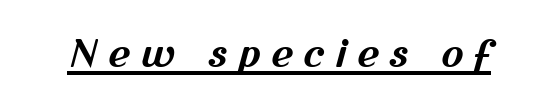
Q: Is the text bold? A: Yes.
Q: Is the typeface a serif or a sans-serif typeface? A: Sans-serif.
Q: Is the text underlined? A: Yes.
Q: Is the spacing between letters normal or unusually wide? A: Unusually wide.
Q: Width (condensed, normal, or wide)? A: Normal.
Q: Stroke contrast? A: Medium.
Q: x-height? A: Medium.
Q: Monospaced? A: No.
